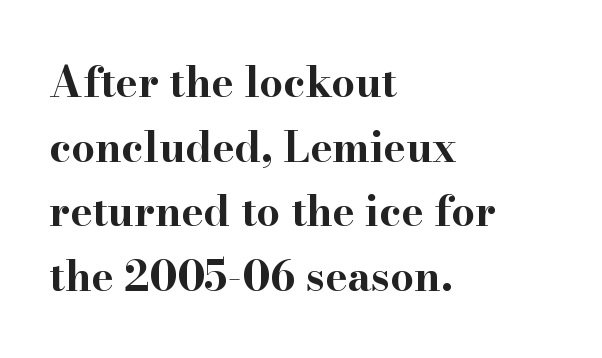
{"serif": "yes", "italic": "no", "bold": "yes", "weight": "bold", "width": "wide", "stroke_contrast": "high", "x_height": "small", "monospaced": "no", "underline": "no", "align": "left", "line_spacing": "normal", "line_spacing_ratio": 1.54, "letter_spacing": "normal", "letter_spacing_em": 0.0, "glyph_px": 42}
